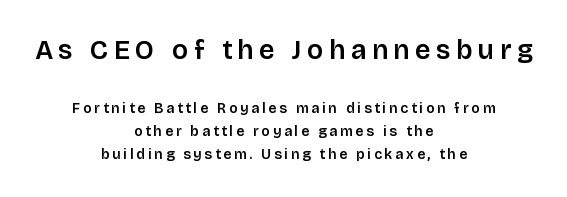
The image shows 27 px text type, upright; set centered, normal line spacing (1.65x), unusually wide letter spacing (+0.21 em), not underlined; the first (top) block is 1.93x larger.
